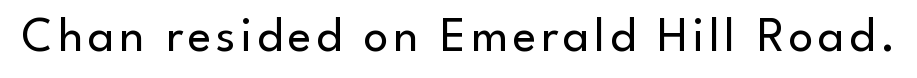
{"serif": "no", "italic": "no", "bold": "no", "weight": "regular", "width": "normal", "stroke_contrast": "low", "x_height": "small", "monospaced": "no", "underline": "no", "glyph_px": 49}
